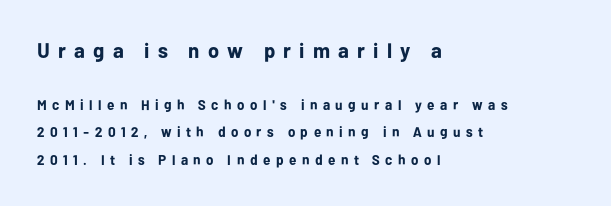
Q: Is the text bold? A: Yes.
Q: Is the text italic (slanted)? A: No, it is upright.
Q: Is the text underlined? A: No.
Q: How is the paragraph aligned? A: Left-aligned.
Q: Is the spacing between letters normal or unusually wide? A: Unusually wide.
Q: Is the spacing between lines tight, normal or loose? A: Loose.
Q: Which block of text is set in a larger size, the first (top) or the second (bottom)? A: The first (top) one.
